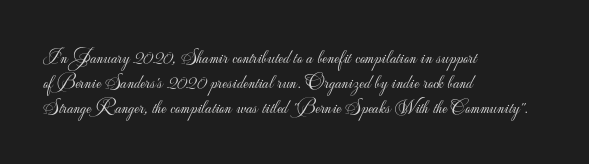
{"bold": "no", "underline": "no", "align": "left", "line_spacing": "normal", "line_spacing_ratio": 1.25, "letter_spacing": "normal", "letter_spacing_em": 0.0, "glyph_px": 20}
